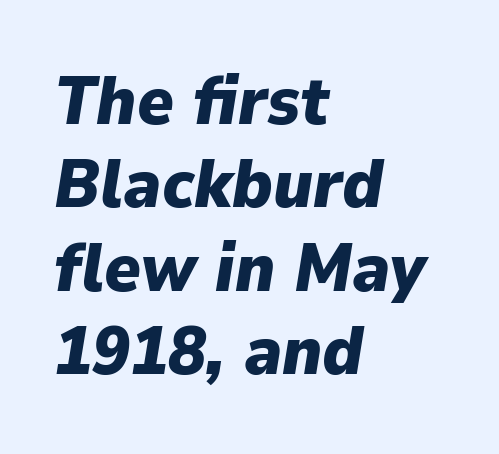
The image shows 69 px heavy type, italic (leaning right); set left-aligned, line spacing 1.21x, normal letter spacing, not underlined; low stroke contrast and a medium x-height.
